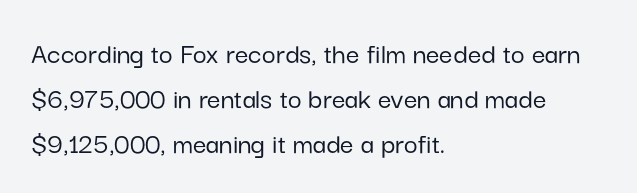
Q: Is the text italic (slanted)? A: No, it is upright.
Q: Is the typeface a serif or a sans-serif typeface? A: Sans-serif.
Q: Is the text underlined? A: No.
Q: How is the paragraph aligned? A: Left-aligned.
Q: Is the spacing between letters normal or unusually wide? A: Normal.
Q: Is the spacing between lines tight, normal or loose? A: Normal.
Q: Width (condensed, normal, or wide)? A: Normal.
Q: Stroke contrast? A: Low.
Q: x-height? A: Medium.
Q: Monospaced? A: No.
